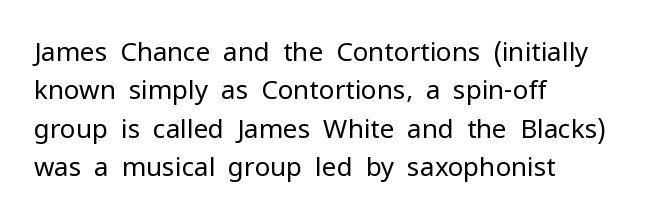
Leftover space on each line is placed entirely after the last word. The font sits on the lighter half of the weight spectrum, regular included. Here the glyphs are tracked normally, forming tight word shapes. Evenly set lines give the paragraph a standard silhouette. The area under the type is left untouched. The letters stand upright; this is a roman face.
